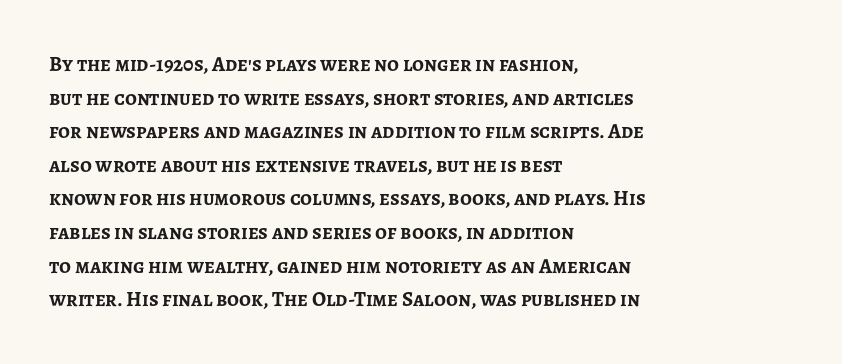
This sample uses plain, unmodified letter spacing. The lines are quadded left. If you measured baseline to baseline, you'd find a middling distance. A dark, heavy texture on the line: the type is bold. Unmarked baselines from the first word to the last.
